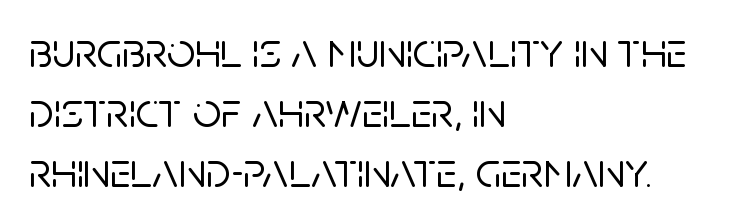
Q: Is the text italic (slanted)? A: No, it is upright.
Q: Is the typeface a serif or a sans-serif typeface? A: Sans-serif.
Q: Is the text underlined? A: No.
Q: How is the paragraph aligned? A: Left-aligned.
Q: Is the spacing between letters normal or unusually wide? A: Normal.
Q: Width (condensed, normal, or wide)? A: Normal.
Q: Stroke contrast? A: Low.
Q: x-height? A: Large.
Q: Monospaced? A: No.
